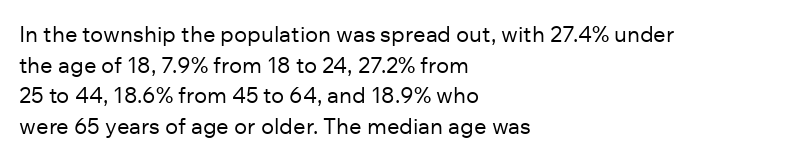
The image shows 22 px text type, upright; set left-aligned, normal line spacing (1.39x), normal letter spacing, not underlined.
